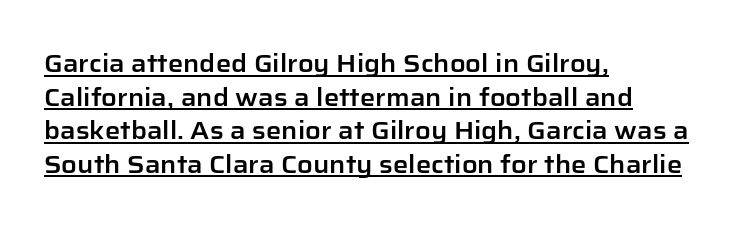
Italic: no, the glyphs are upright roman. Tracking here is standard; glyphs follow each other at the usual distance. One glance says typical: line gaps are just what's usual. Check the space under the baseline: a stroke is drawn there.
